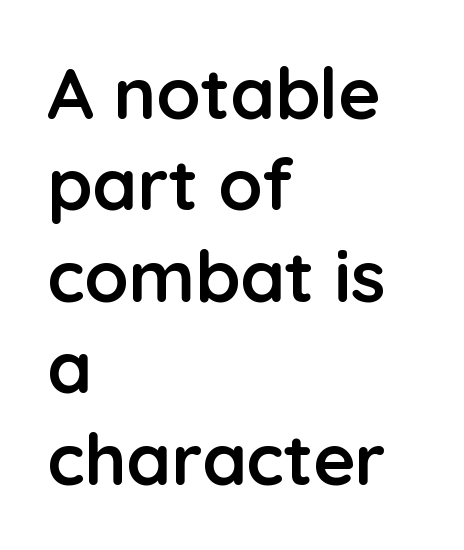
The image shows 72 px semibold sans-serif type, upright; set left-aligned, normal line spacing (1.27x), normal letter spacing, not underlined; low stroke contrast and a medium x-height.
